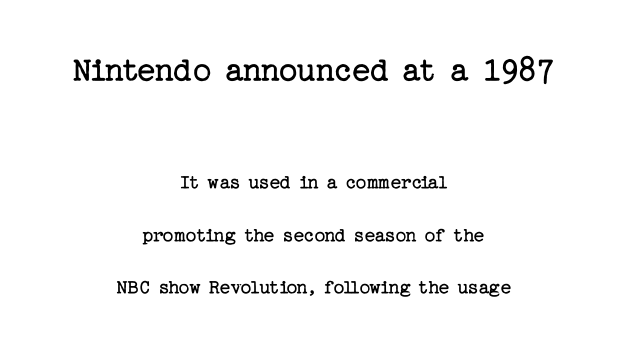
Quick note: not italic, upright. Caption: upper text group enlarged, lower text group reduced. The typesetting does not lean heavy: it is not bold. The letters sit at their default tracking, neither squeezed nor spread. Horizontal bands of white between lines are thick stripes.
